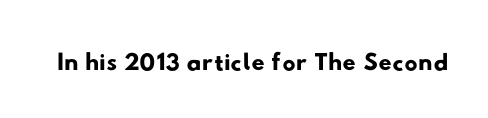
{"serif": "no", "width": "wide", "stroke_contrast": "low", "x_height": "small", "monospaced": "no", "underline": "no", "letter_spacing": "normal", "letter_spacing_em": 0.0, "glyph_px": 37}
